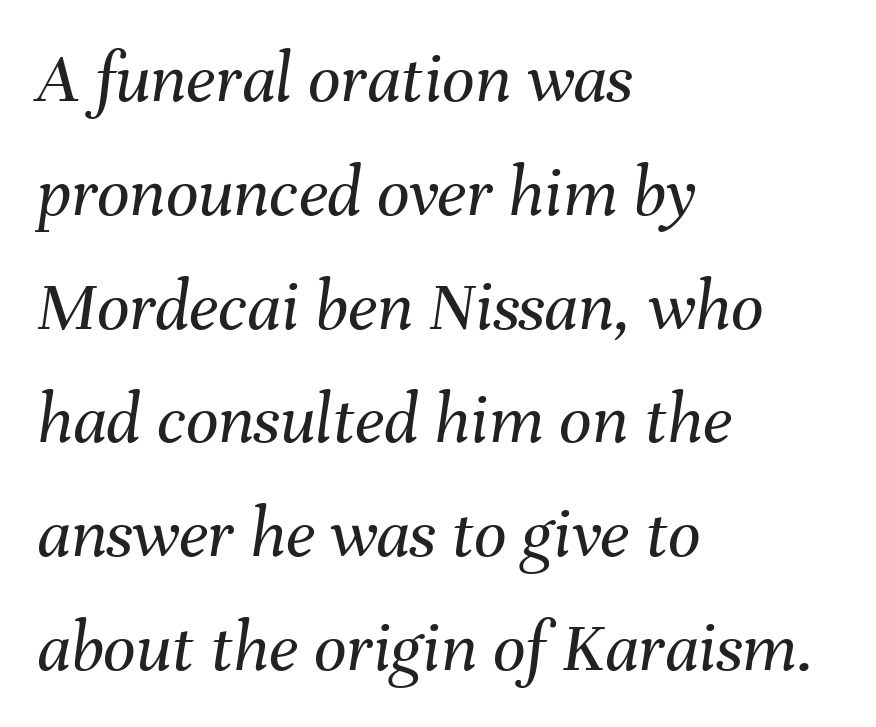
Q: Is the text bold? A: No.
Q: Is the text italic (slanted)? A: Yes, it leans right by about 8 degrees.
Q: Is the text underlined? A: No.
Q: How is the paragraph aligned? A: Left-aligned.
Q: Is the spacing between letters normal or unusually wide? A: Normal.
Q: Is the spacing between lines tight, normal or loose? A: Normal.
Q: Width (condensed, normal, or wide)? A: Normal.
Q: Stroke contrast? A: Medium.
Q: x-height? A: Medium.
Q: Monospaced? A: No.
